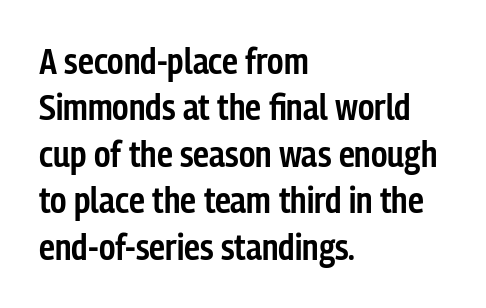
The space between consecutive lines is moderate. Line starts are locked; line ends wander. Note the varied advance widths — an 'i' is clearly narrower than an 'm'. The letters are semibold — heavier than regular but short of a full bold.
